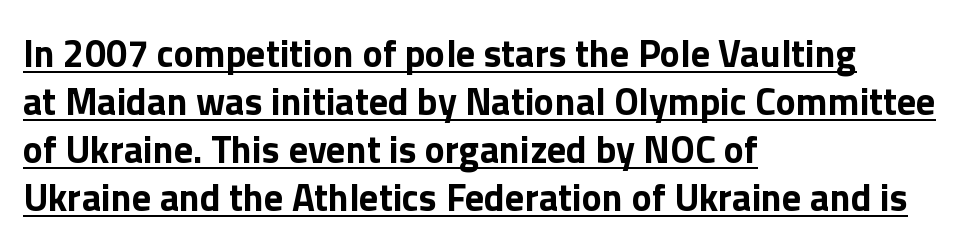
Grotesque or geometric, the face here clearly has no serifs. A student would call this left alignment; a typographer would say flush left, rag right. The rendering uses the underline text-decoration. A typesetter would call this zero additional tracking. This is the regular roman posture of the typeface. The space between consecutive lines is moderate.
